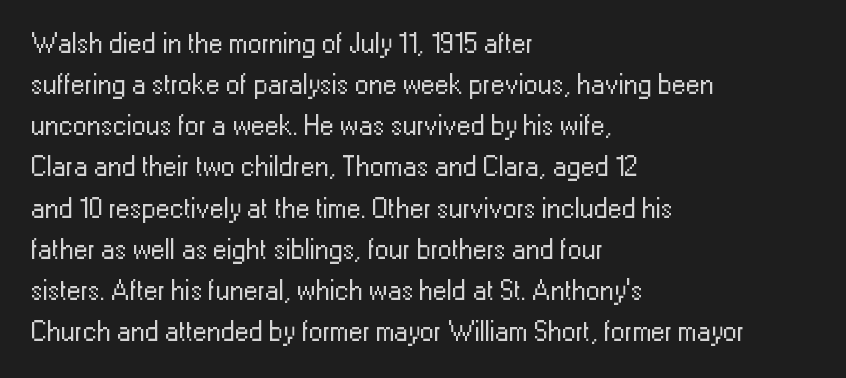
The image shows 28 px regular-weight sans-serif type, upright; set left-aligned, normal line spacing (1.47x), normal letter spacing, not underlined; low stroke contrast and a medium x-height.
